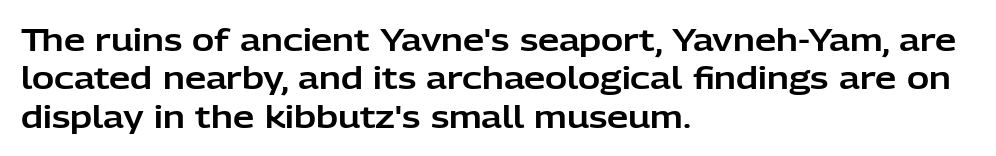
Proportional: the letters do not fall into vertical columns. Every character sits straight up, as roman type does. Quick note: interline space is typical. A typesetter would label this face a sans.
